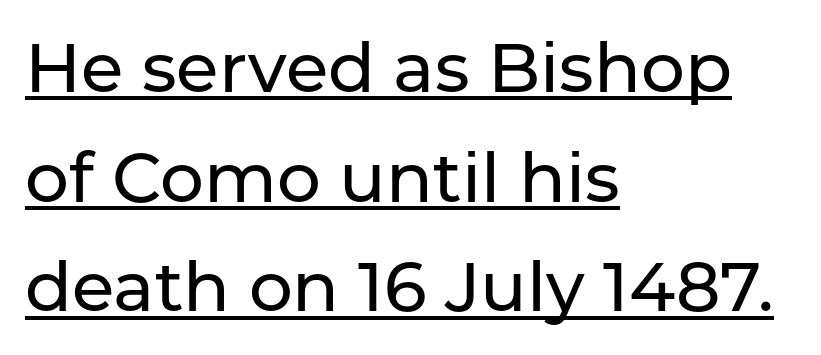
Q: Is the text italic (slanted)? A: No, it is upright.
Q: Is the typeface a serif or a sans-serif typeface? A: Sans-serif.
Q: Is the text underlined? A: Yes.
Q: How is the paragraph aligned? A: Left-aligned.
Q: Is the spacing between letters normal or unusually wide? A: Normal.
Q: Is the spacing between lines tight, normal or loose? A: Normal.
Q: Width (condensed, normal, or wide)? A: Normal.
Q: Stroke contrast? A: Low.
Q: x-height? A: Medium.
Q: Monospaced? A: No.
